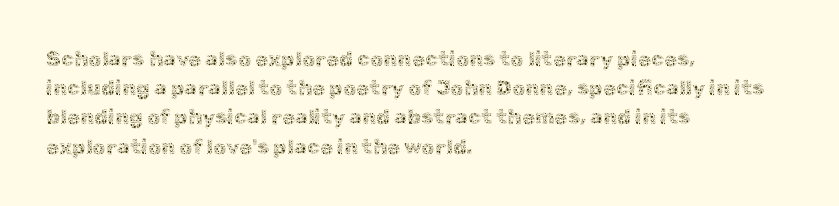
The image shows 21 px text type, upright; set left-aligned, normal line spacing (1.39x), normal letter spacing, not underlined.
